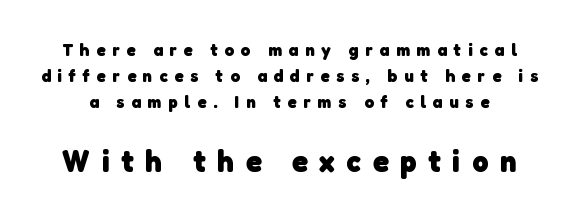
Q: Is the text bold? A: Yes.
Q: Is the typeface a serif or a sans-serif typeface? A: Sans-serif.
Q: Is the text underlined? A: No.
Q: Is the spacing between letters normal or unusually wide? A: Unusually wide.
Q: Is the spacing between lines tight, normal or loose? A: Normal.
Q: Which block of text is set in a larger size, the first (top) or the second (bottom)? A: The second (bottom) one.
Q: Width (condensed, normal, or wide)? A: Normal.
Q: Stroke contrast? A: Low.
Q: x-height? A: Medium.
Q: Monospaced? A: No.
